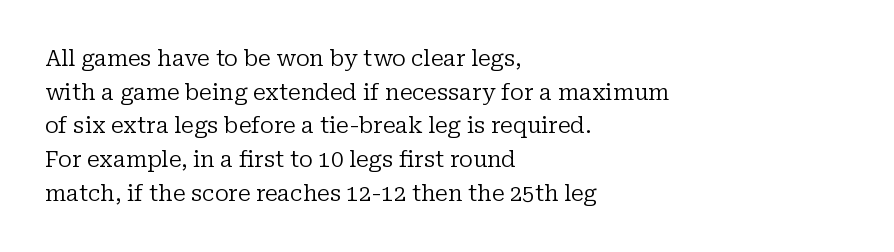
Q: Is the text bold? A: No.
Q: Is the text italic (slanted)? A: No, it is upright.
Q: Is the text underlined? A: No.
Q: How is the paragraph aligned? A: Left-aligned.
Q: Is the spacing between letters normal or unusually wide? A: Normal.
Q: Is the spacing between lines tight, normal or loose? A: Normal.
